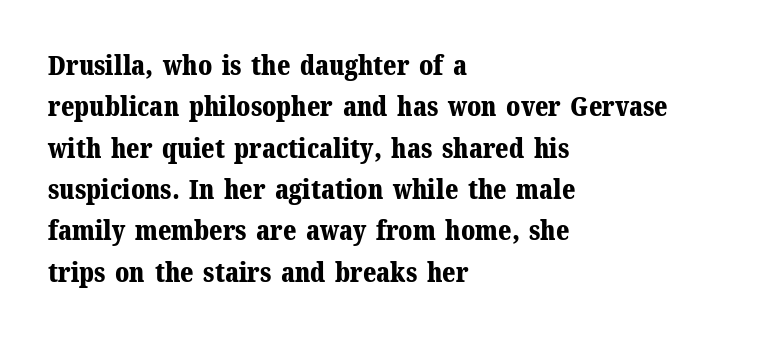
The image shows 27 px bold type, upright; set left-aligned, normal line spacing (1.53x), normal letter spacing, not underlined.
